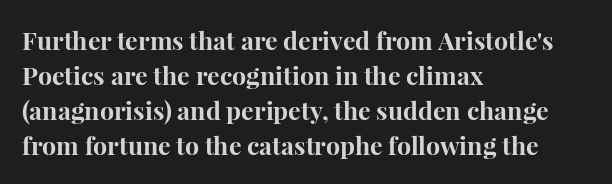
The image shows 25 px bold type, upright; set left-aligned, normal line spacing (1.4x), normal letter spacing, not underlined.
